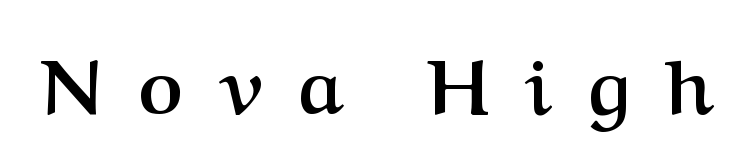
Between one letter and the next there's a generous, obvious gap. This is roman type, the default non-slanted kind. A serif font was chosen for this passage. This sample has the flowing, uneven cadence of proportional lettering. Strong, thick strokes mark this as bold type. Underline: absent.
